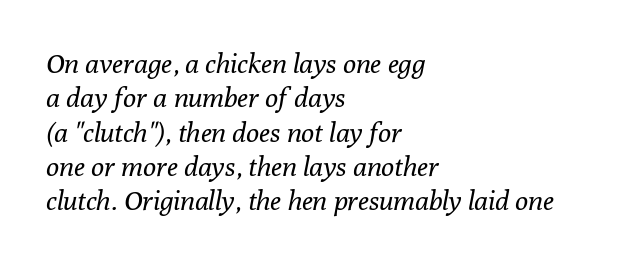
Q: Is the text bold? A: No.
Q: Is the text italic (slanted)? A: Yes, it leans right by about 10 degrees.
Q: Is the text underlined? A: No.
Q: How is the paragraph aligned? A: Left-aligned.
Q: Is the spacing between letters normal or unusually wide? A: Normal.
Q: Is the spacing between lines tight, normal or loose? A: Normal.
